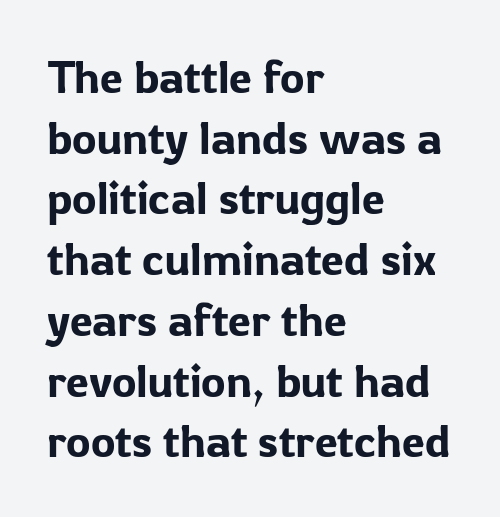
In terms of letterspacing, this is plain default setting. Horizontal bands of white between lines are of average thickness. This sample has the flowing, uneven cadence of proportional lettering. Glance below the letters and you will spot only blank space.
